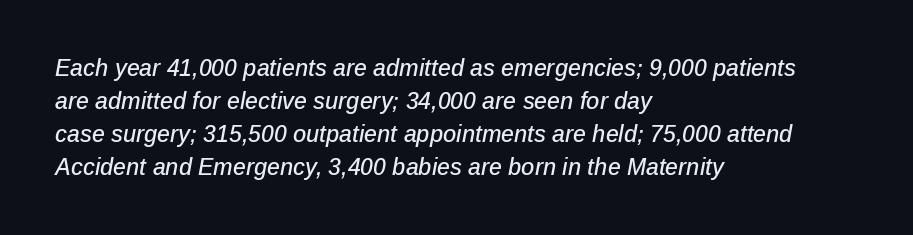
The image shows 23 px text type, italic (leaning right); set left-aligned, normal line spacing (1.43x), normal letter spacing, not underlined.
